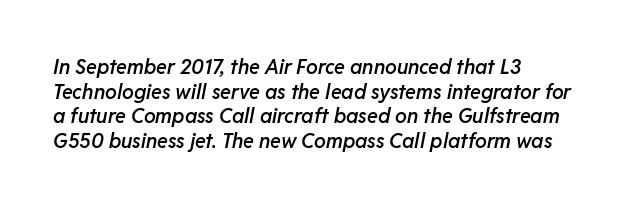
Q: Is the text bold? A: Semi-bold.
Q: Is the text italic (slanted)? A: Yes, it leans right by about 11 degrees.
Q: Is the text underlined? A: No.
Q: How is the paragraph aligned? A: Left-aligned.
Q: Is the spacing between letters normal or unusually wide? A: Normal.
